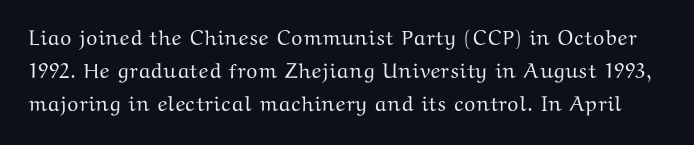
{"italic": "no", "underline": "no", "line_spacing": "normal", "line_spacing_ratio": 1.58, "letter_spacing": "normal", "letter_spacing_em": 0.0, "glyph_px": 21}
